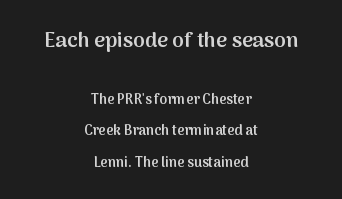
{"italic": "no", "bold": "semi", "underline": "no", "align": "center", "line_spacing": "loose", "line_spacing_ratio": 2.24, "letter_spacing": "normal", "letter_spacing_em": 0.0, "larger_block": "first", "size_ratio": 1.5, "glyph_px": 21}
